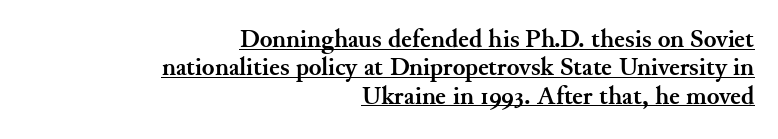
Here the glyphs are tracked normally, forming tight word shapes. These characters rest on top of a visible drawn line. The typography opts for an upright posture over an oblique one. Where is the straight margin? On the right. Weight: bold. Reading down the column, the eye jumps only a short way to each next line.
